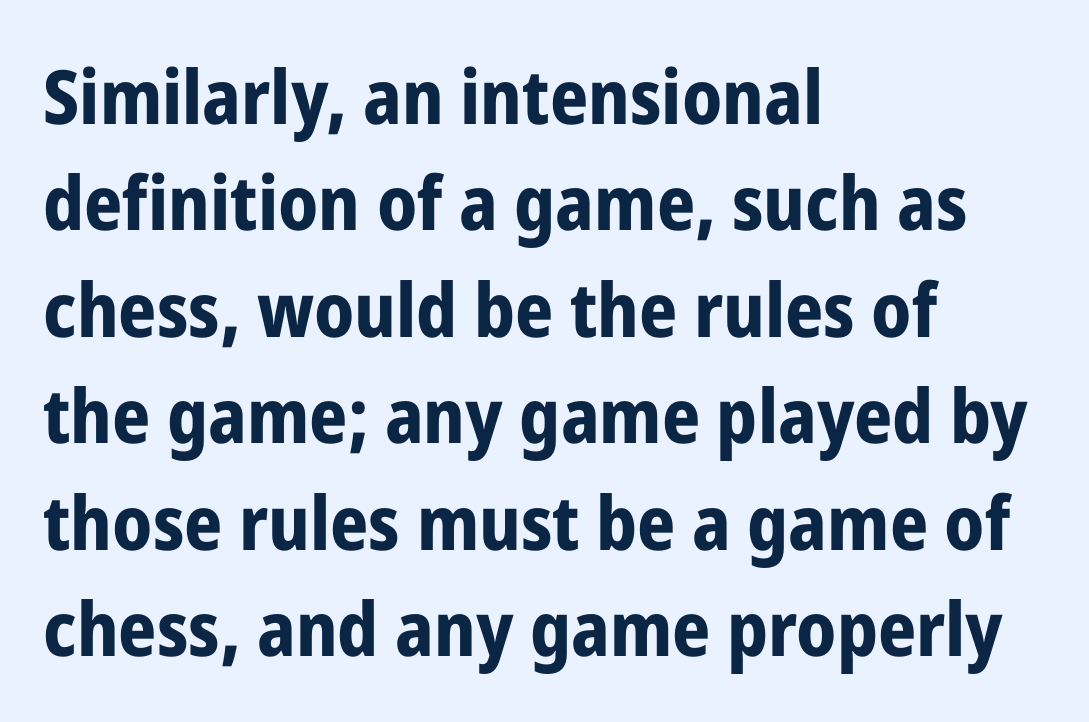
Q: Is the text bold? A: Yes.
Q: Is the text italic (slanted)? A: No, it is upright.
Q: Is the typeface a serif or a sans-serif typeface? A: Sans-serif.
Q: Is the text underlined? A: No.
Q: How is the paragraph aligned? A: Left-aligned.
Q: Is the spacing between letters normal or unusually wide? A: Normal.
Q: Is the spacing between lines tight, normal or loose? A: Normal.
Q: Width (condensed, normal, or wide)? A: Condensed.
Q: Stroke contrast? A: Low.
Q: x-height? A: Medium.
Q: Monospaced? A: No.
